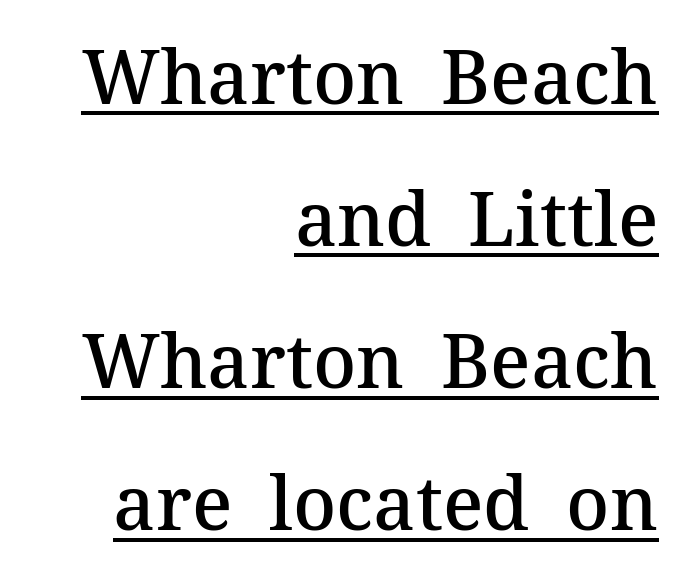
The image shows 74 px semibold serif type, upright; set right-aligned, loose line spacing (1.92x), normal letter spacing, underlined; medium stroke contrast and a medium x-height.
